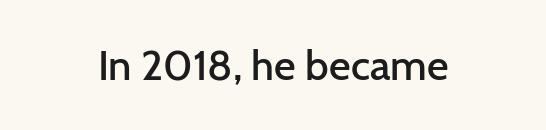
{"serif": "no", "italic": "no", "bold": "semi", "weight": "semibold", "width": "normal", "stroke_contrast": "low", "x_height": "medium", "monospaced": "no", "underline": "no", "align": "center", "letter_spacing": "normal", "letter_spacing_em": 0.0, "glyph_px": 42}
